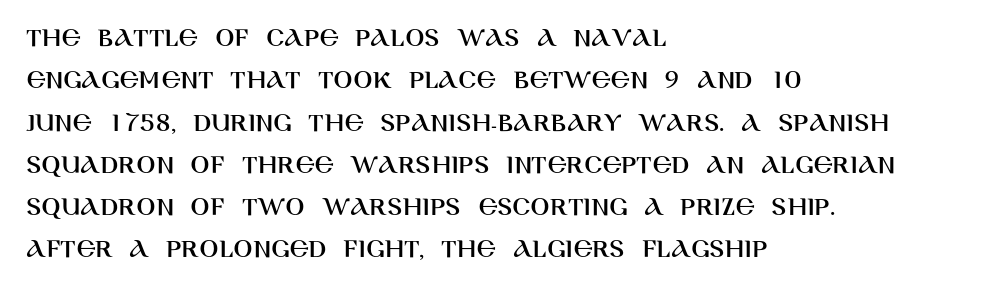
{"serif": "no", "italic": "no", "width": "normal", "stroke_contrast": "high", "x_height": "large", "monospaced": "no", "underline": "no", "align": "left", "line_spacing": "normal", "line_spacing_ratio": 1.51, "letter_spacing": "normal", "letter_spacing_em": 0.0, "glyph_px": 28}
